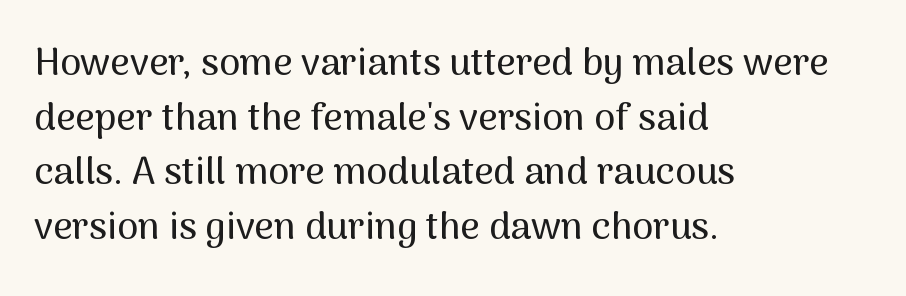
Are there feet on the stems? There aren't — it's a sans. Horizontal bands of white between lines are of average thickness. You can tell it's not italic because the verticals are truly vertical. Which margin do the lines hug? The left one — the right edge is uneven. A typesetter would call this zero additional tracking.
